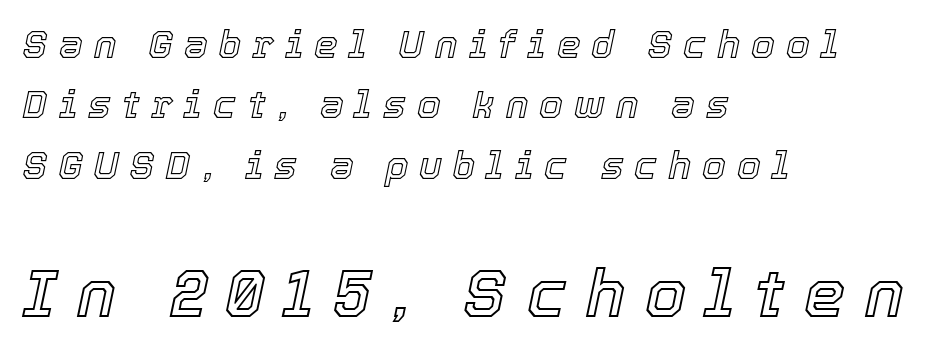
{"italic": "yes", "lean": "right", "slant_degrees": 12, "width": "normal", "x_height": "medium", "monospaced": "no", "underline": "no", "align": "left", "line_spacing": "normal", "line_spacing_ratio": 1.59, "letter_spacing": "wide", "letter_spacing_em": 0.29, "larger_block": "second", "size_ratio": 1.74, "glyph_px": 66}
